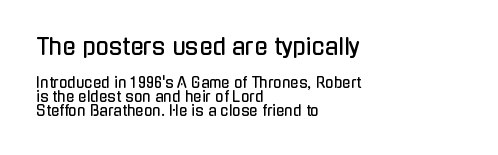
{"italic": "no", "underline": "no", "align": "left", "line_spacing": "tight", "line_spacing_ratio": 0.99, "letter_spacing": "normal", "letter_spacing_em": 0.0, "larger_block": "first", "size_ratio": 1.57, "glyph_px": 22}
